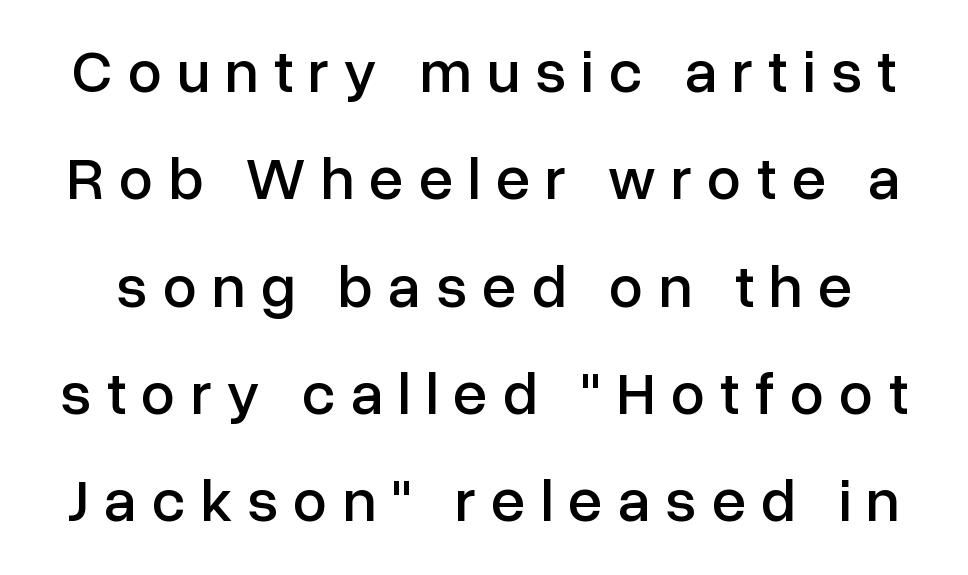
You can tell it's not italic because the verticals are truly vertical. Note the varied advance widths — an 'i' is clearly narrower than an 'm'. Beneath every word, the page is bare. Unlike a traditional serif, this face leaves its strokes unadorned.
